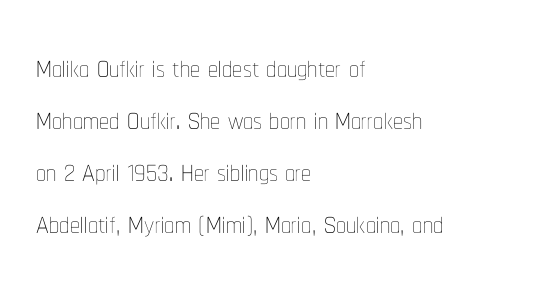
Ordinary non-slanted type is in use. Compared with a typical body face, this is equally light or lighter still. Vertically, the passage feels balanced, rows spaced as you'd expect. Here the designer chose a conventional face with non-uniform glyph widths. Check the space under the baseline: it is left empty. Caption: multi-line text, flush left, ragged right.
